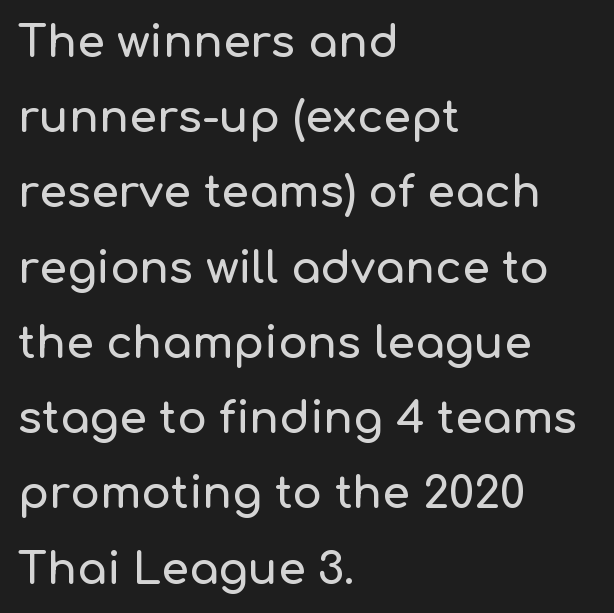
{"serif": "no", "italic": "no", "width": "normal", "stroke_contrast": "low", "x_height": "medium", "monospaced": "no", "underline": "no", "align": "left", "line_spacing_ratio": 1.71, "letter_spacing": "normal", "letter_spacing_em": 0.0, "glyph_px": 44}
